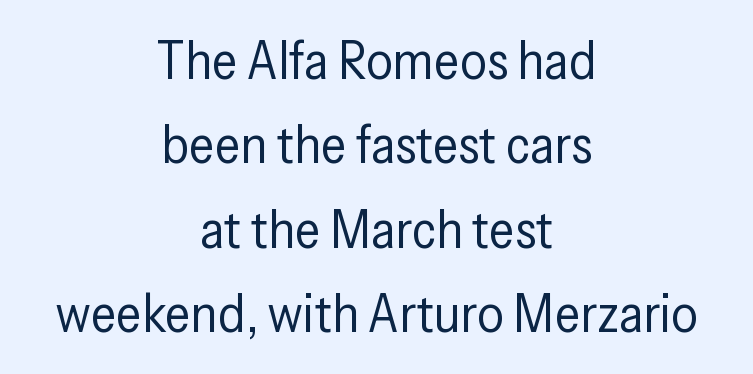
{"serif": "no", "italic": "no", "bold": "no", "weight": "regular", "width": "condensed", "stroke_contrast": "low", "x_height": "medium", "monospaced": "no", "underline": "no", "align": "center", "line_spacing": "normal", "line_spacing_ratio": 1.59, "letter_spacing": "normal", "letter_spacing_em": 0.0, "glyph_px": 53}
